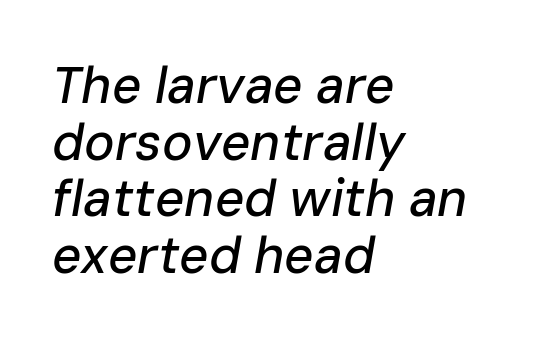
Q: Is the text italic (slanted)? A: Yes, it leans right by about 10 degrees.
Q: Is the text underlined? A: No.
Q: How is the paragraph aligned? A: Left-aligned.
Q: Is the spacing between letters normal or unusually wide? A: Normal.
Q: Is the spacing between lines tight, normal or loose? A: Tight.
Q: Width (condensed, normal, or wide)? A: Normal.
Q: Stroke contrast? A: Low.
Q: x-height? A: Medium.
Q: Monospaced? A: No.
